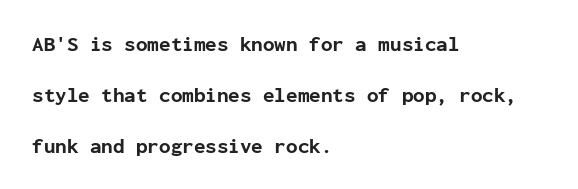
The image shows 21 px bold type, upright; set left-aligned, loose line spacing (2.42x), normal letter spacing, not underlined.
